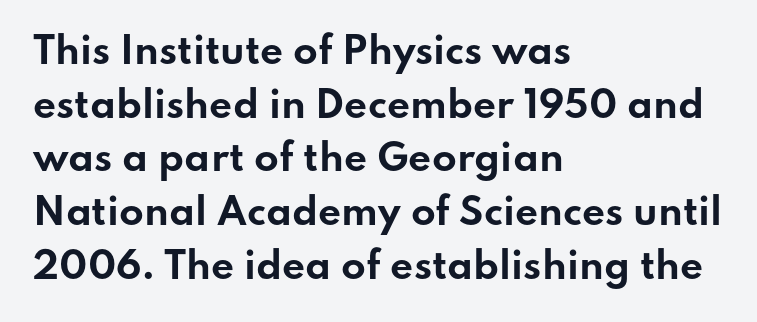
The image shows 36 px bold, wide sans-serif type, upright; set left-aligned, normal line spacing (1.49x), normal letter spacing, not underlined; low stroke contrast and a small x-height.
